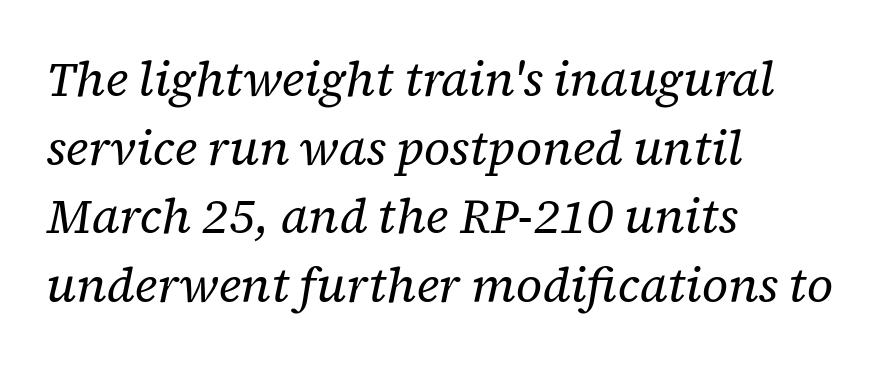
Q: Is the text bold? A: No.
Q: Is the text italic (slanted)? A: Yes, it leans right by about 12 degrees.
Q: Is the typeface a serif or a sans-serif typeface? A: Serif.
Q: Is the text underlined? A: No.
Q: How is the paragraph aligned? A: Left-aligned.
Q: Is the spacing between letters normal or unusually wide? A: Normal.
Q: Is the spacing between lines tight, normal or loose? A: Normal.
Q: Width (condensed, normal, or wide)? A: Normal.
Q: Stroke contrast? A: Low.
Q: x-height? A: Medium.
Q: Monospaced? A: No.
